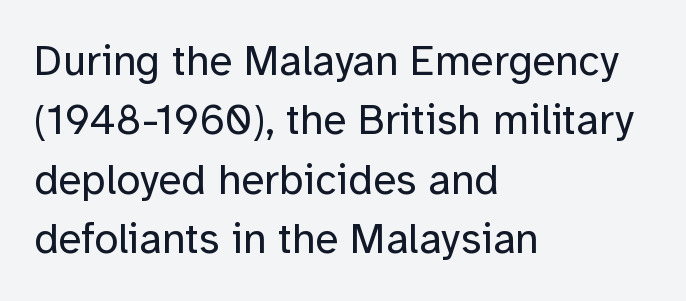
The image shows 43 px regular-weight sans-serif type, upright; set left-aligned, normal line spacing (1.38x), normal letter spacing, not underlined; low stroke contrast and a medium x-height.
